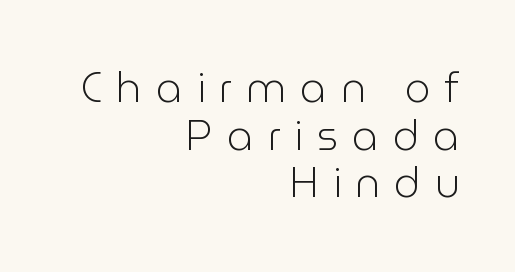
Someone cranked the tracking dial way up on this one. The passage shown is not underscored anywhere. If you drew a line through each stem, it would be perfectly vertical. Horizontal alignment here is rightward, an uncommon choice for prose. These lines are rendered in a variable-pitch font.
